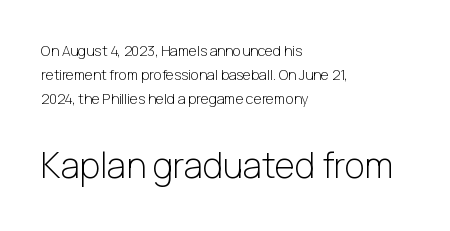
The image shows 35 px light sans-serif type, upright; set left-aligned, normal line spacing (1.7x), normal letter spacing, not underlined; the second (bottom) block is 2.5x larger; low stroke contrast and a medium x-height.
